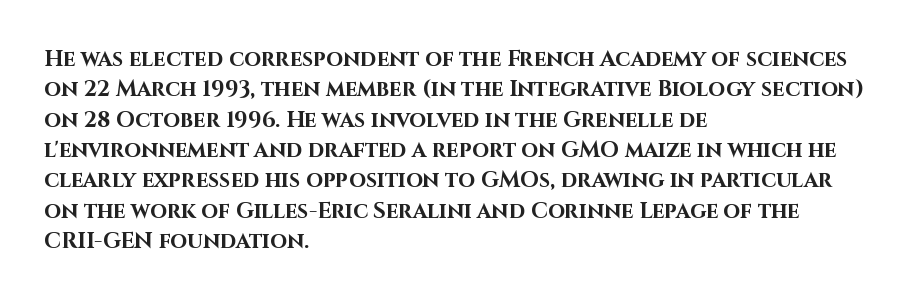
{"italic": "no", "bold": "yes", "underline": "no", "align": "left", "line_spacing": "normal", "line_spacing_ratio": 1.38, "letter_spacing": "normal", "letter_spacing_em": 0.0, "glyph_px": 22}
